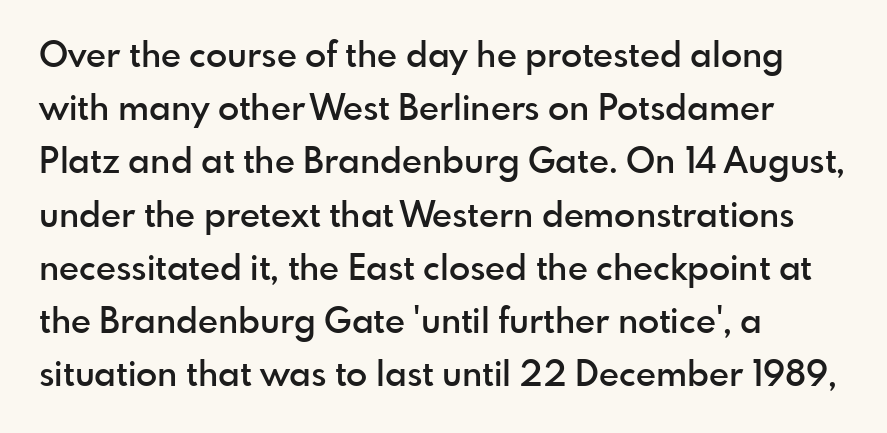
The image shows 35 px semibold sans-serif type, upright; set left-aligned, normal line spacing (1.52x), normal letter spacing, not underlined; a small x-height.
